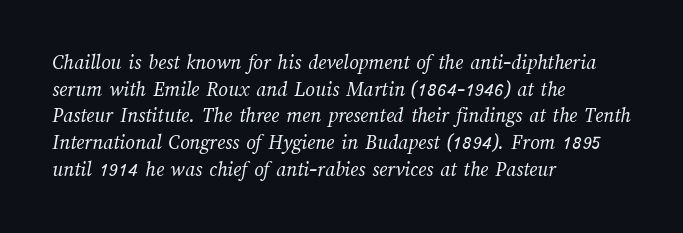
Q: Is the text bold? A: No.
Q: Is the text underlined? A: No.
Q: How is the paragraph aligned? A: Left-aligned.
Q: Is the spacing between letters normal or unusually wide? A: Normal.
Q: Is the spacing between lines tight, normal or loose? A: Normal.
